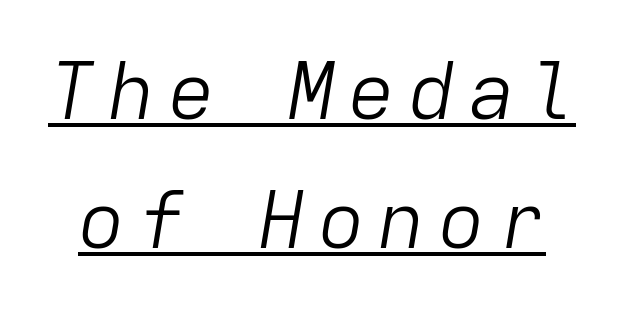
The image shows 79 px light type, italic (leaning right), monospaced; set normal line spacing (1.63x), underlined; low stroke contrast and a medium x-height.
